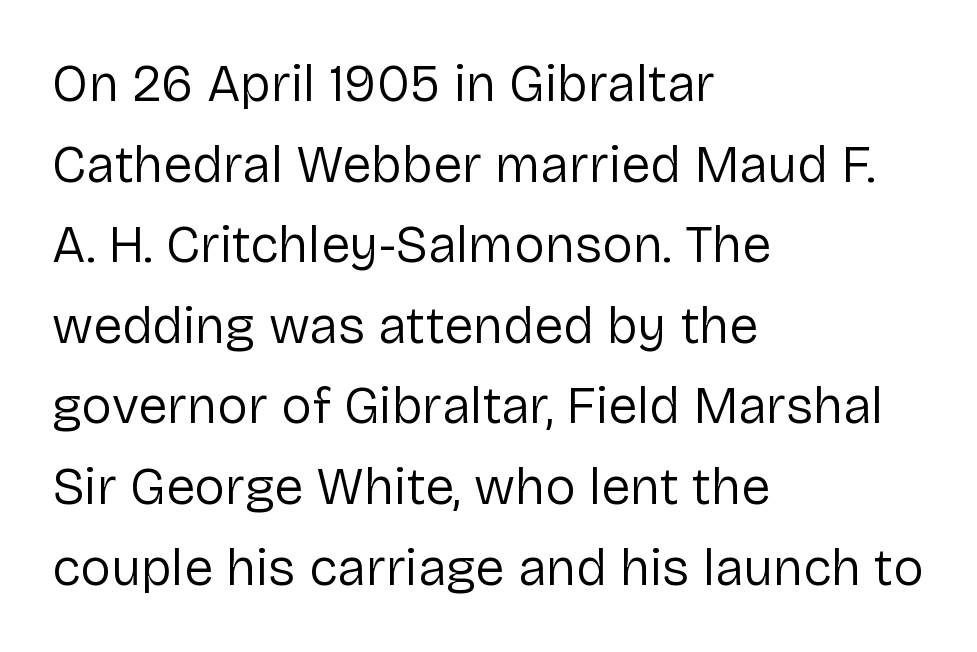
The string is rendered with underlining switched off. The typesetting does not lean heavy: it is not bold. Characters remain perfectly vertical along every line. What stands out about the letter spacing? Nothing — it is the standard amount. This sample uses a sans-serif face. The compositor pushed each line to the left boundary.
